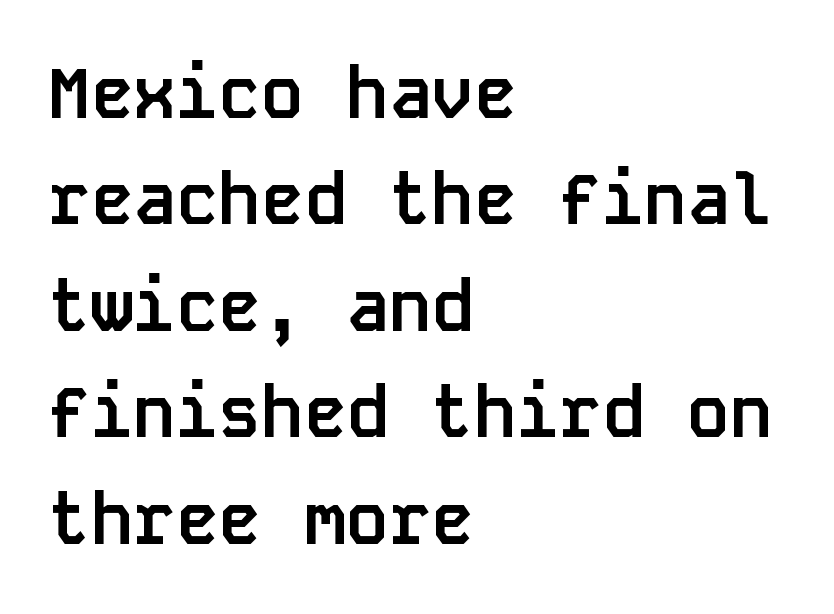
{"serif": "no", "italic": "no", "bold": "yes", "weight": "semibold", "width": "normal", "stroke_contrast": "low", "x_height": "large", "monospaced": "yes", "underline": "no", "align": "left", "line_spacing": "normal", "line_spacing_ratio": 1.5, "letter_spacing": "normal", "letter_spacing_em": 0.0, "glyph_px": 71}
